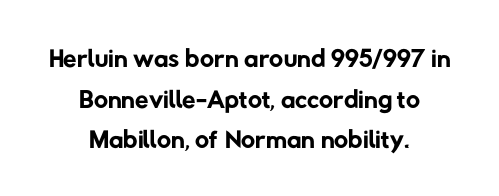
The image shows 39 px regular-weight sans-serif type; set centered, tight line spacing (1.04x), normal letter spacing, not underlined; low stroke contrast and a medium x-height.
